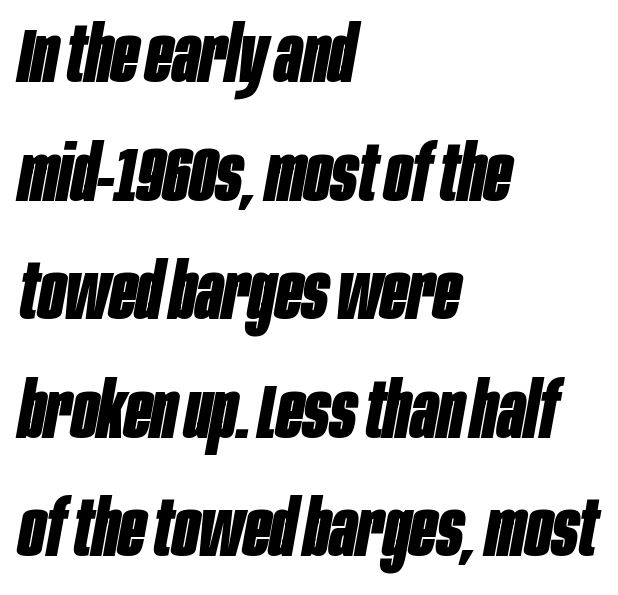
Notice how thick the strokes are: this is what a full bold looks like. The vertical gap from one line to the next is medium. Letter spacing: default. Think of a printed novel: that variable character pitch is what you see here. These lines are set flush left with a ragged right edge. Honestly, there is no underline to notice here at all.
